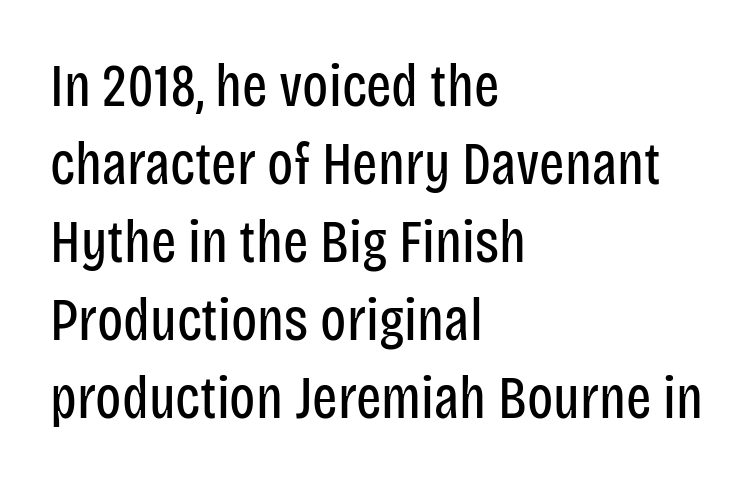
{"serif": "no", "italic": "no", "bold": "no", "weight": "regular", "width": "condensed", "stroke_contrast": "low", "x_height": "large", "monospaced": "no", "underline": "no", "align": "left", "line_spacing": "normal", "line_spacing_ratio": 1.3, "letter_spacing": "normal", "letter_spacing_em": 0.0, "glyph_px": 60}
